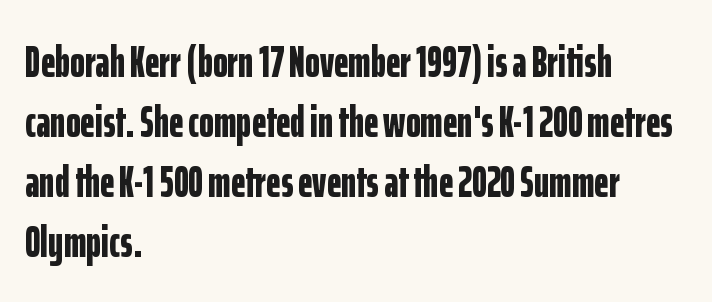
The image shows 45 px bold, condensed sans-serif type, upright; set left-aligned, normal line spacing (1.33x), normal letter spacing, not underlined; low stroke contrast and a medium x-height.
